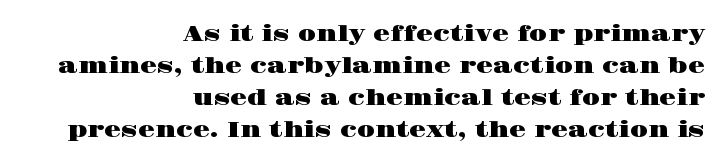
The compositor pushed each line to the right boundary. Each new line begins a customary step beneath the previous one. A typesetter would call this zero additional tracking. Words float on clear page, feet unadorned. Nope, not italic — everything's standing straight.
